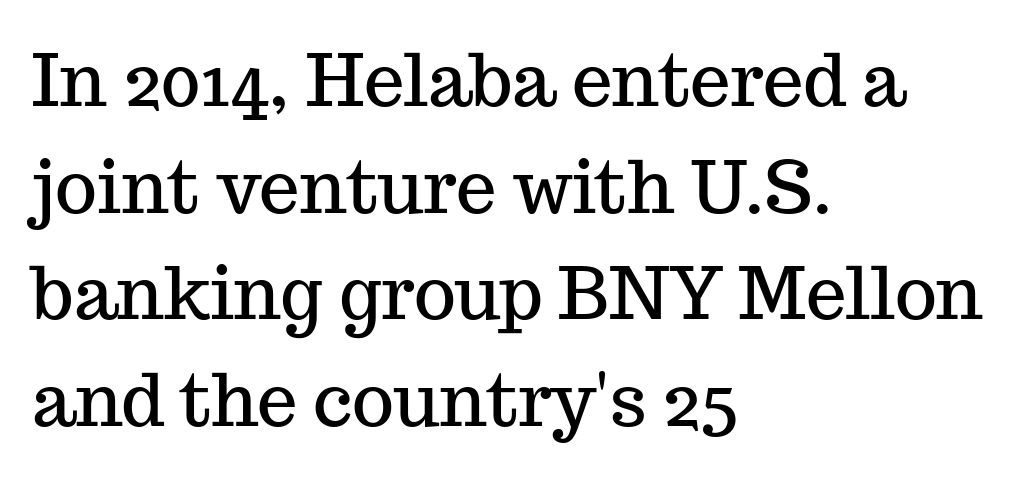
Q: Is the text italic (slanted)? A: No, it is upright.
Q: Is the typeface a serif or a sans-serif typeface? A: Serif.
Q: Is the text underlined? A: No.
Q: How is the paragraph aligned? A: Left-aligned.
Q: Is the spacing between letters normal or unusually wide? A: Normal.
Q: Is the spacing between lines tight, normal or loose? A: Normal.
Q: Width (condensed, normal, or wide)? A: Normal.
Q: Stroke contrast? A: Medium.
Q: x-height? A: Medium.
Q: Monospaced? A: No.
